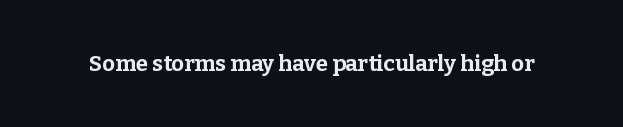
{"italic": "no", "bold": "yes", "underline": "no", "letter_spacing": "normal", "letter_spacing_em": 0.0, "glyph_px": 22}
